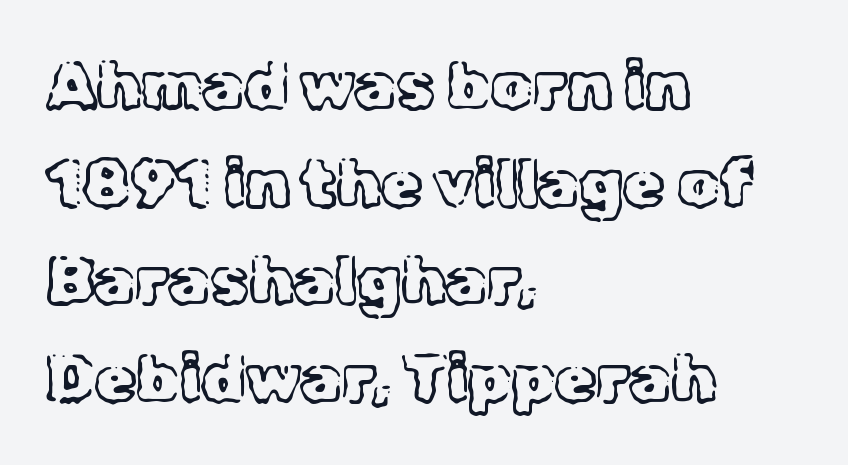
Every row of glyphs begins at an identical x-position on the left. Anything drawn beneath the words? Only blank space. Notice how the stems are strictly vertical — no italics here. Quick note: interline space is typical.
